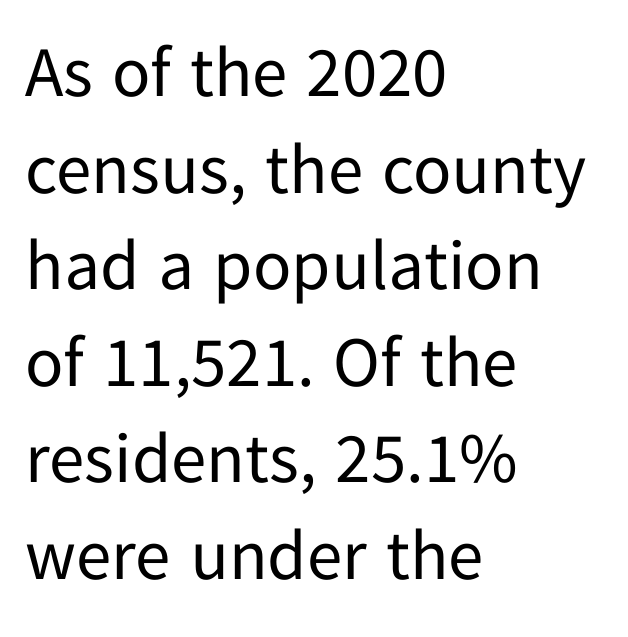
Q: Is the text bold? A: No.
Q: Is the text italic (slanted)? A: No, it is upright.
Q: Is the typeface a serif or a sans-serif typeface? A: Sans-serif.
Q: Is the text underlined? A: No.
Q: How is the paragraph aligned? A: Left-aligned.
Q: Is the spacing between letters normal or unusually wide? A: Normal.
Q: Is the spacing between lines tight, normal or loose? A: Normal.
Q: Width (condensed, normal, or wide)? A: Normal.
Q: Stroke contrast? A: Low.
Q: x-height? A: Medium.
Q: Monospaced? A: No.
